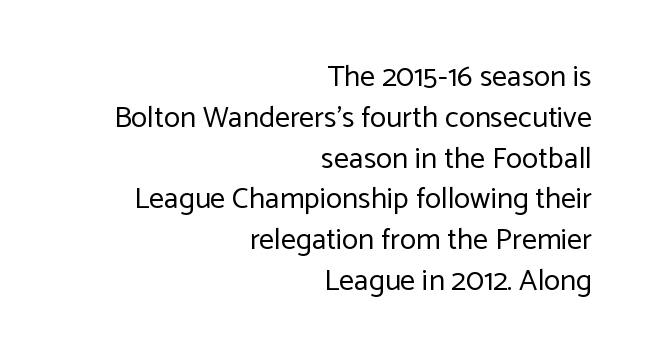
{"serif": "no", "italic": "no", "bold": "no", "weight": "regular", "width": "normal", "stroke_contrast": "low", "x_height": "medium", "monospaced": "no", "underline": "no", "align": "right", "line_spacing": "normal", "line_spacing_ratio": 1.36, "letter_spacing": "normal", "letter_spacing_em": 0.0, "glyph_px": 30}
